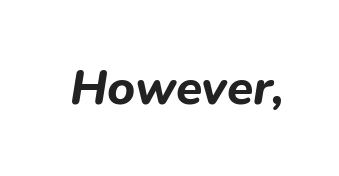
The image shows 48 px bold type, italic (leaning right); set normal letter spacing, not underlined; low stroke contrast and a medium x-height.
